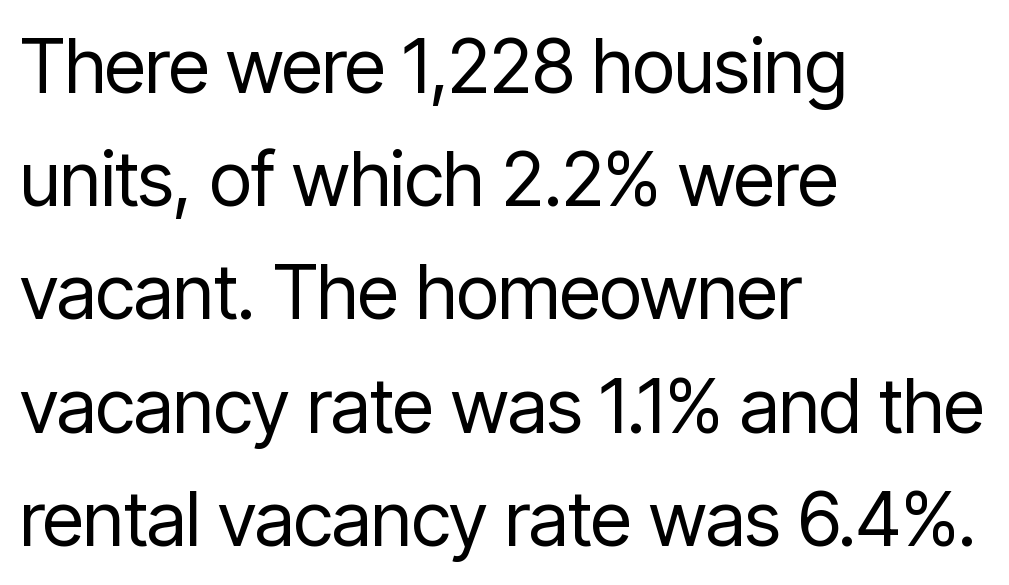
Q: Is the text bold? A: No.
Q: Is the text italic (slanted)? A: No, it is upright.
Q: Is the typeface a serif or a sans-serif typeface? A: Sans-serif.
Q: Is the text underlined? A: No.
Q: How is the paragraph aligned? A: Left-aligned.
Q: Is the spacing between letters normal or unusually wide? A: Normal.
Q: Is the spacing between lines tight, normal or loose? A: Normal.
Q: Width (condensed, normal, or wide)? A: Condensed.
Q: Stroke contrast? A: Low.
Q: x-height? A: Medium.
Q: Monospaced? A: No.
